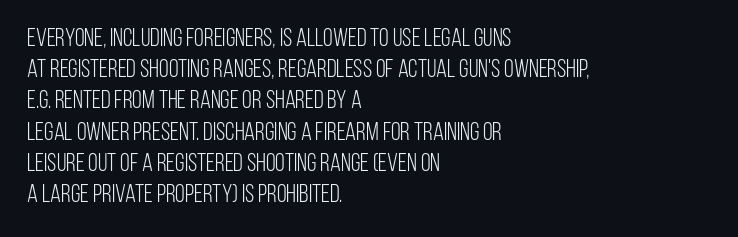
The image shows 25 px text type, upright; set left-aligned, normal line spacing (1.25x), normal letter spacing, not underlined.
